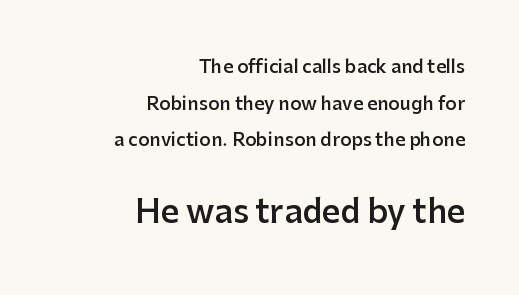
Q: Is the text bold? A: Semi-bold.
Q: Is the text italic (slanted)? A: No, it is upright.
Q: Is the typeface a serif or a sans-serif typeface? A: Sans-serif.
Q: Is the text underlined? A: No.
Q: How is the paragraph aligned? A: Right-aligned.
Q: Is the spacing between letters normal or unusually wide? A: Normal.
Q: Is the spacing between lines tight, normal or loose? A: Loose.
Q: Which block of text is set in a larger size, the first (top) or the second (bottom)? A: The second (bottom) one.
Q: Width (condensed, normal, or wide)? A: Normal.
Q: Stroke contrast? A: Low.
Q: x-height? A: Medium.
Q: Monospaced? A: No.
